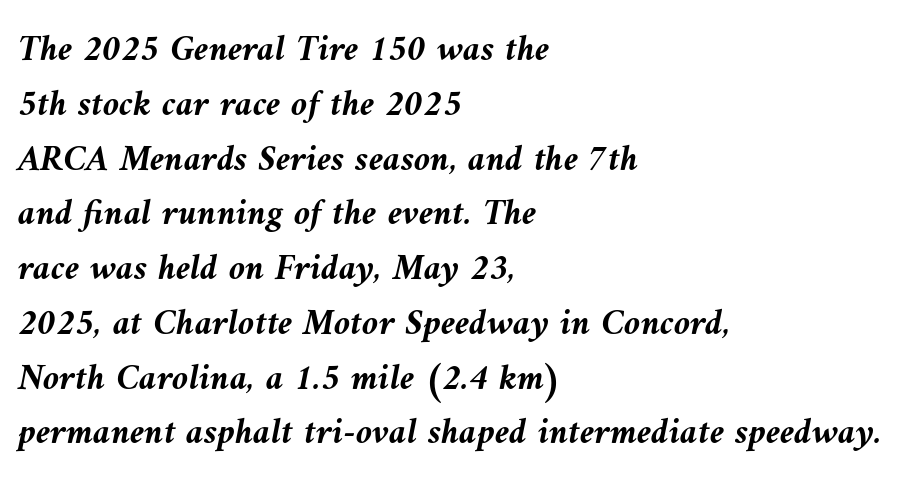
The image shows 37 px semibold type, italic (leaning left); set left-aligned, normal line spacing (1.48x), normal letter spacing, not underlined; medium stroke contrast and a medium x-height.
